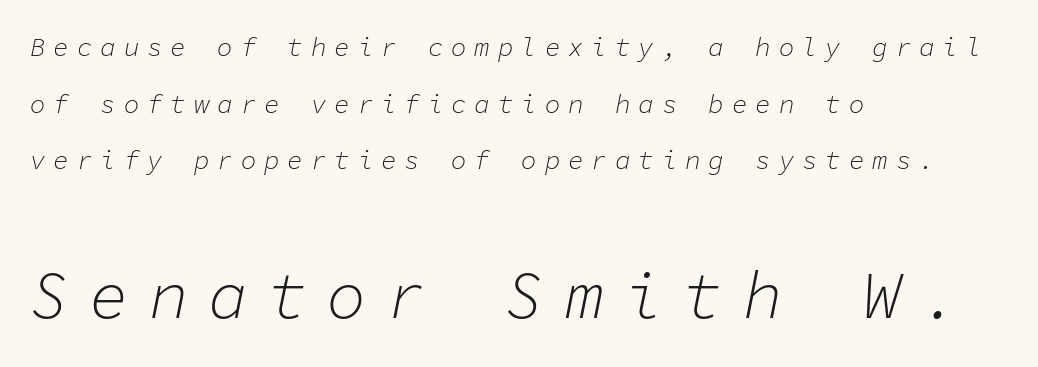
{"italic": "yes", "lean": "right", "slant_degrees": 11, "bold": "no", "weight": "light", "width": "normal", "stroke_contrast": "low", "x_height": "medium", "monospaced": "yes", "underline": "no", "align": "left", "line_spacing": "loose", "line_spacing_ratio": 2.18, "letter_spacing": "wide", "letter_spacing_em": 0.3, "larger_block": "second", "size_ratio": 2.54, "glyph_px": 66}
